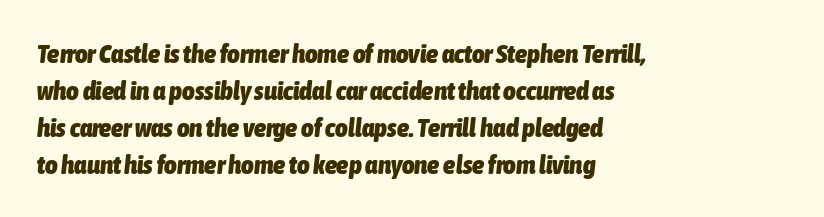
Q: Is the text bold? A: Yes.
Q: Is the text italic (slanted)? A: Yes, it leans right by about 6 degrees.
Q: Is the text underlined? A: No.
Q: How is the paragraph aligned? A: Left-aligned.
Q: Is the spacing between letters normal or unusually wide? A: Normal.
Q: Is the spacing between lines tight, normal or loose? A: Normal.
